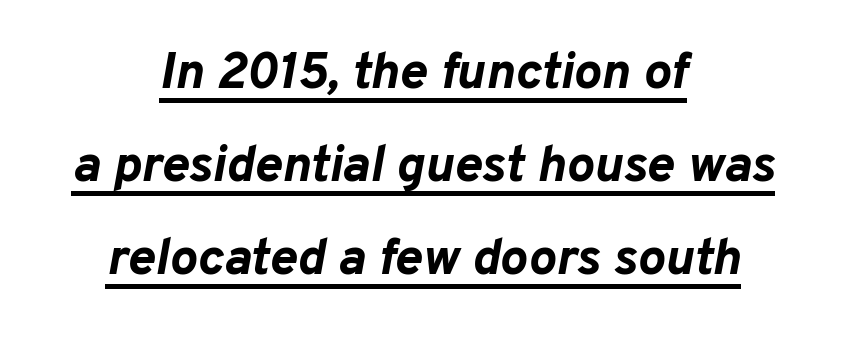
Weight: bold. Look at the tracking — it's just the regular setting, nothing added. Check the space under the baseline: a stroke is drawn there. Emphasis-style slanted type is in use. This sample has the flowing, uneven cadence of proportional lettering.
